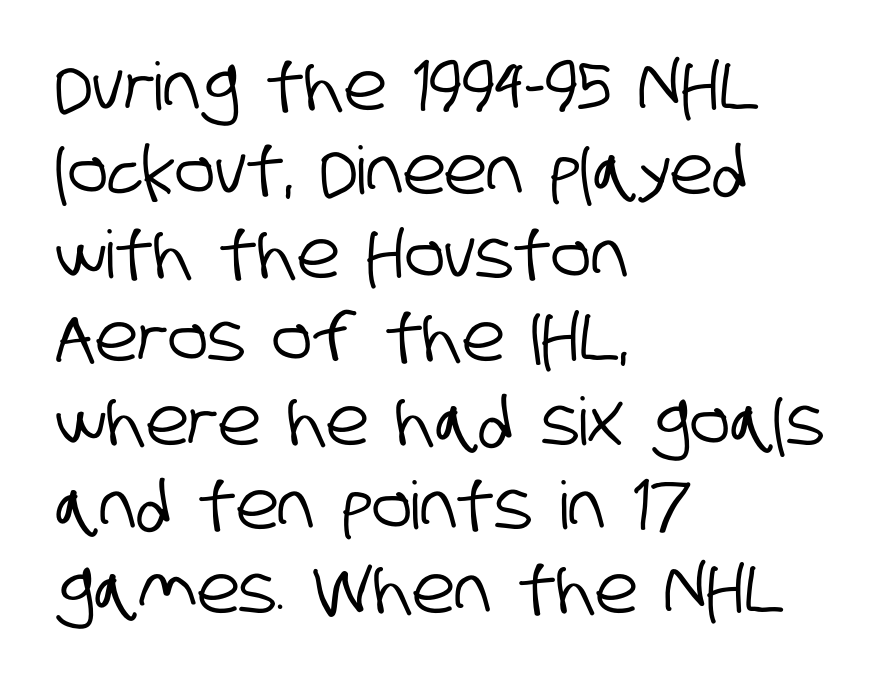
The letterforms sit shoulder to shoulder at normal distance. Underlining? Definitely not there. Leading: standard. Type style note: lacks serifs.
